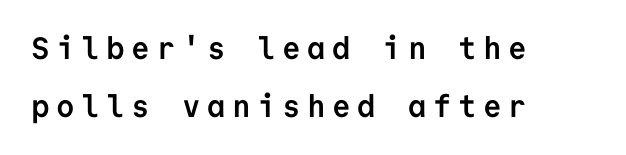
{"serif": "no", "italic": "no", "bold": "yes", "weight": "semibold", "width": "normal", "stroke_contrast": "low", "x_height": "medium", "monospaced": "yes", "underline": "no", "align": "left", "line_spacing_ratio": 1.87, "letter_spacing": "wide", "letter_spacing_em": 0.21, "glyph_px": 31}
